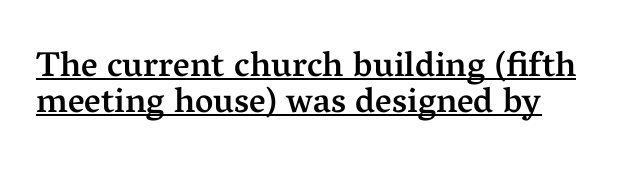
{"serif": "yes", "italic": "no", "bold": "semi", "weight": "semibold", "width": "normal", "stroke_contrast": "medium", "x_height": "medium", "monospaced": "no", "underline": "yes", "line_spacing": "tight", "line_spacing_ratio": 1.03, "letter_spacing": "normal", "letter_spacing_em": 0.0, "glyph_px": 35}
